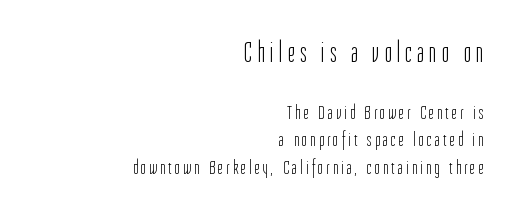
The image shows 30 px light, condensed sans-serif type, upright; set right-aligned, normal line spacing (1.37x), not underlined; the first (top) block is 1.5x larger; low stroke contrast and a medium x-height.
